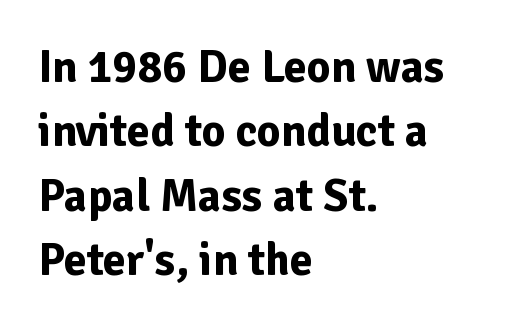
Q: Is the text bold? A: Yes.
Q: Is the text italic (slanted)? A: No, it is upright.
Q: Is the typeface a serif or a sans-serif typeface? A: Sans-serif.
Q: Is the text underlined? A: No.
Q: How is the paragraph aligned? A: Left-aligned.
Q: Is the spacing between letters normal or unusually wide? A: Normal.
Q: Is the spacing between lines tight, normal or loose? A: Normal.
Q: Width (condensed, normal, or wide)? A: Normal.
Q: Stroke contrast? A: Low.
Q: x-height? A: Medium.
Q: Monospaced? A: No.
